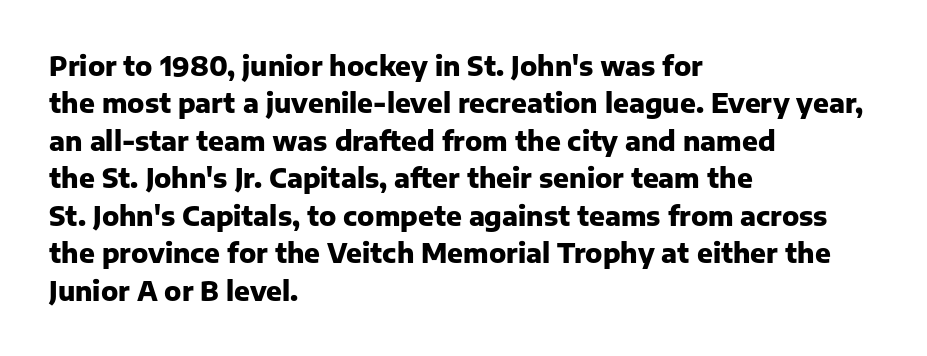
Q: Is the text bold? A: Yes.
Q: Is the text italic (slanted)? A: No, it is upright.
Q: Is the text underlined? A: No.
Q: How is the paragraph aligned? A: Left-aligned.
Q: Is the spacing between letters normal or unusually wide? A: Normal.
Q: Is the spacing between lines tight, normal or loose? A: Normal.
